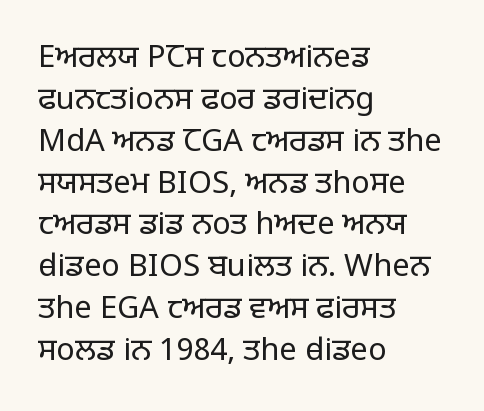
The type family on display is of the sans-serif kind. Stroke mass is kept to a normal reading level or below. Between one letter and the next there's only the usual sliver of space. Posture: vertical. The rendering uses a moderate line-height, typical for paragraphs. Descenders hang freely into open space.
